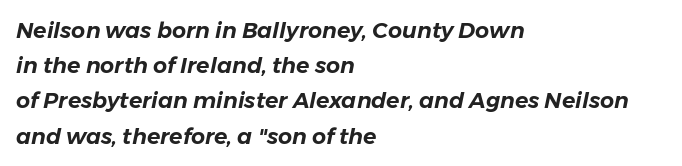
Here the glyphs are tracked normally, forming tight word shapes. Compared with typical paragraphs, the rows here are spaced about the same. Anything drawn beneath the words? Only blank space. Tall strokes in this sample are angled rather than plumb.
